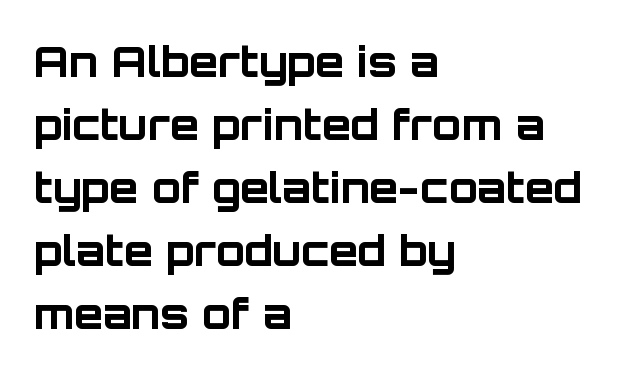
Has an underline been added? It has not. Notice how the stems are strictly vertical — no italics here. No extra tracking has been applied to these lines. Serif or sans? Sans — the stroke terminals are bare. Reading down the column, the eye jumps a familiar distance to each next line.
